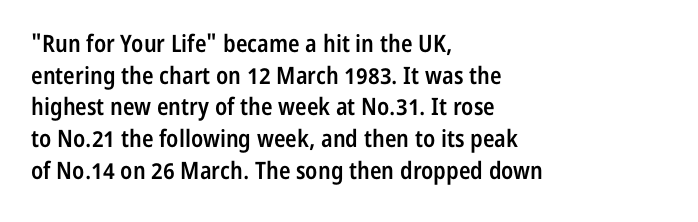
Slightly chunky letters — semibold, I'd say, not full bold. Letter spacing: default. The string is rendered with underlining switched off. Does the leading feel generous? No, just average. These lines are set flush left with a ragged right edge. The letters stand upright; this is a roman face.
